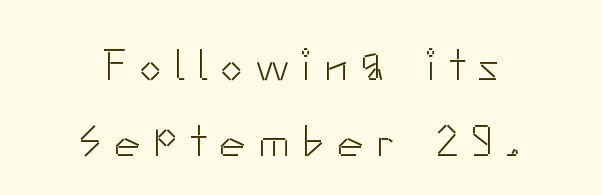
Q: Is the text bold? A: No.
Q: Is the text italic (slanted)? A: No, it is upright.
Q: Is the typeface a serif or a sans-serif typeface? A: Sans-serif.
Q: Is the text underlined? A: No.
Q: How is the paragraph aligned? A: Centered.
Q: Is the spacing between letters normal or unusually wide? A: Unusually wide.
Q: Width (condensed, normal, or wide)? A: Normal.
Q: Stroke contrast? A: Low.
Q: x-height? A: Small.
Q: Monospaced? A: No.
